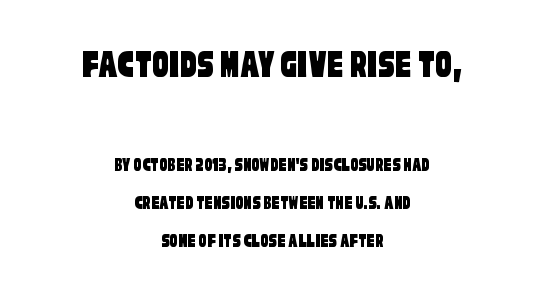
Q: Is the typeface a serif or a sans-serif typeface? A: Sans-serif.
Q: Is the text underlined? A: No.
Q: How is the paragraph aligned? A: Centered.
Q: Is the spacing between letters normal or unusually wide? A: Normal.
Q: Is the spacing between lines tight, normal or loose? A: Loose.
Q: Which block of text is set in a larger size, the first (top) or the second (bottom)? A: The first (top) one.
Q: Width (condensed, normal, or wide)? A: Condensed.
Q: Stroke contrast? A: Low.
Q: x-height? A: Large.
Q: Monospaced? A: No.
